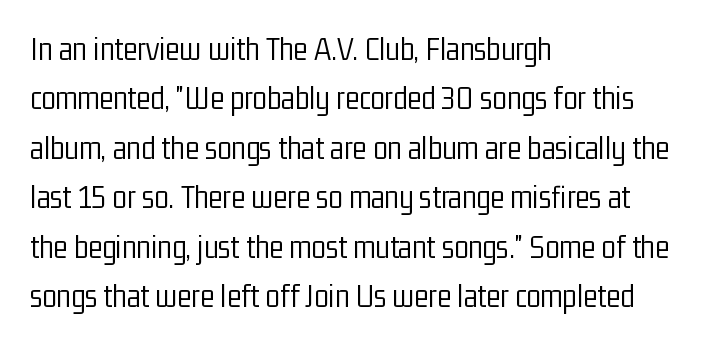
Nope, no serifs anywhere on these letters. Summary of weight: not heavy and not bold. Does the copy run flush right? No — it runs flush left. A typesetter would call this zero additional tracking. No word sits above an underline. The face used here is proportionally spaced, like ordinary book or web type.
